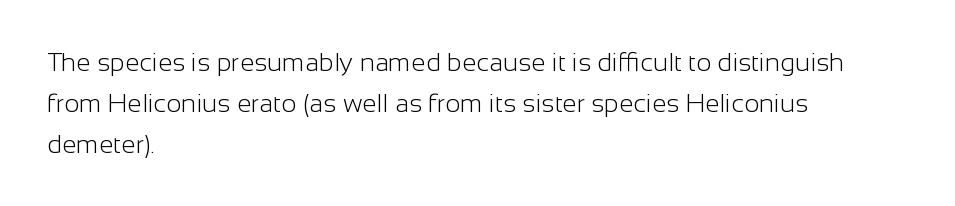
Q: Is the text bold? A: No.
Q: Is the text italic (slanted)? A: No, it is upright.
Q: Is the text underlined? A: No.
Q: How is the paragraph aligned? A: Left-aligned.
Q: Is the spacing between letters normal or unusually wide? A: Normal.
Q: Is the spacing between lines tight, normal or loose? A: Normal.
